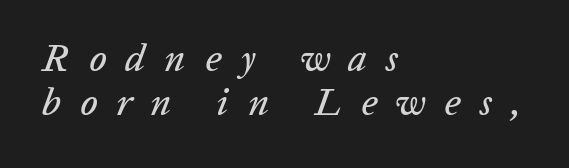
{"italic": "yes", "lean": "right", "slant_degrees": 20, "width": "normal", "stroke_contrast": "low", "x_height": "medium", "monospaced": "no", "underline": "no", "align": "left", "line_spacing_ratio": 1.17, "letter_spacing": "wide", "letter_spacing_em": 0.5, "glyph_px": 38}
